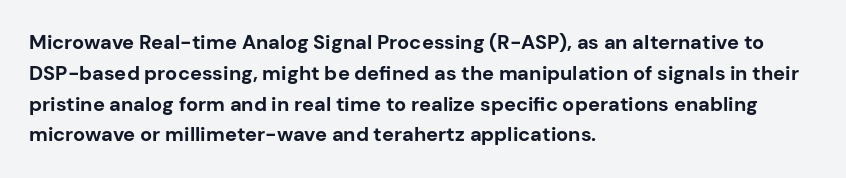
The image shows 20 px bold type, upright; set left-aligned, normal line spacing (1.54x), normal letter spacing, not underlined.
